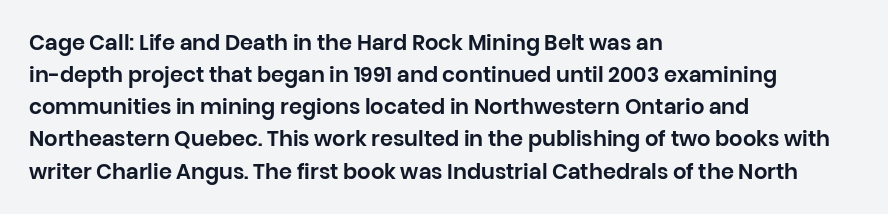
Q: Is the text italic (slanted)? A: No, it is upright.
Q: Is the text underlined? A: No.
Q: How is the paragraph aligned? A: Left-aligned.
Q: Is the spacing between letters normal or unusually wide? A: Normal.
Q: Is the spacing between lines tight, normal or loose? A: Normal.
